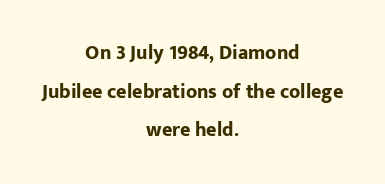
The gap between lines stays unmarked. The passage shown has conventional tracking throughout. Honestly, the rows look like they've been pulled way apart. The lines in this sample share a center point and differ in where they start and stop. Unlike italic type, these characters show no tilt at all.
